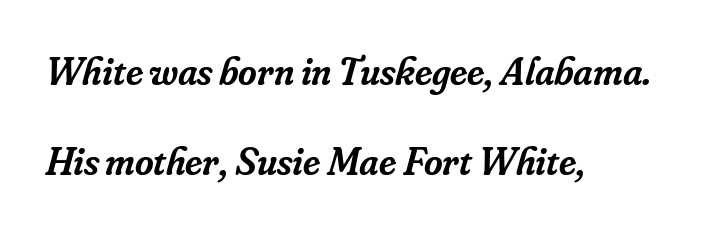
Q: Is the text bold? A: Semi-bold.
Q: Is the text italic (slanted)? A: Yes, it leans right by about 16 degrees.
Q: Is the typeface a serif or a sans-serif typeface? A: Serif.
Q: Is the text underlined? A: No.
Q: How is the paragraph aligned? A: Left-aligned.
Q: Is the spacing between letters normal or unusually wide? A: Normal.
Q: Is the spacing between lines tight, normal or loose? A: Loose.
Q: Width (condensed, normal, or wide)? A: Normal.
Q: Stroke contrast? A: Low.
Q: x-height? A: Small.
Q: Monospaced? A: No.
